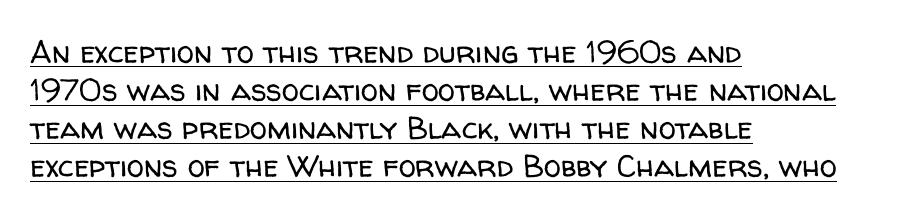
The rendering anchors every line to the left-hand side. No extra ink here — the face is not bold. The type family on display is of the sans-serif kind. The letters stand straight up with perfectly vertical stems. Observe the ordinary spacing: letters are neighbours, not strangers. Looks like regular typesetting: each glyph gets only the width it needs.
